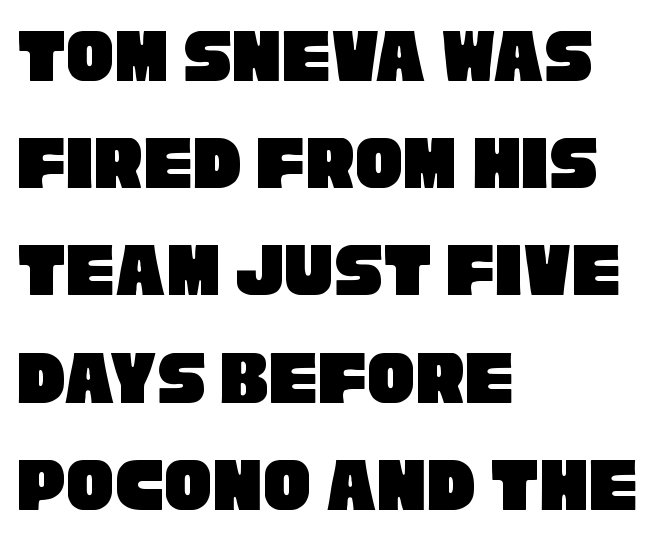
The image shows 80 px condensed sans-serif type; set left-aligned, normal line spacing (1.34x), normal letter spacing, not underlined; low stroke contrast and a large x-height.
